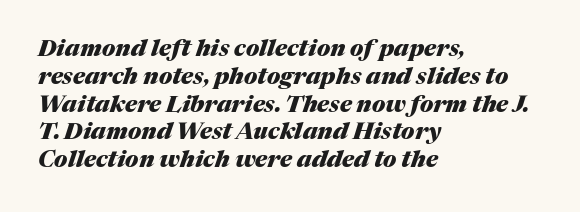
Q: Is the text bold? A: Yes.
Q: Is the text italic (slanted)? A: Yes, it leans right by about 17 degrees.
Q: Is the text underlined? A: No.
Q: How is the paragraph aligned? A: Left-aligned.
Q: Is the spacing between letters normal or unusually wide? A: Normal.
